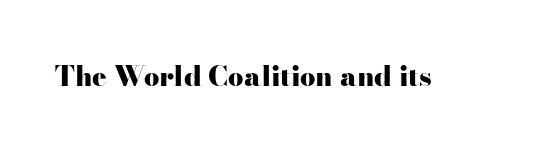
The image shows 27 px bold type, upright; set normal letter spacing, not underlined.
